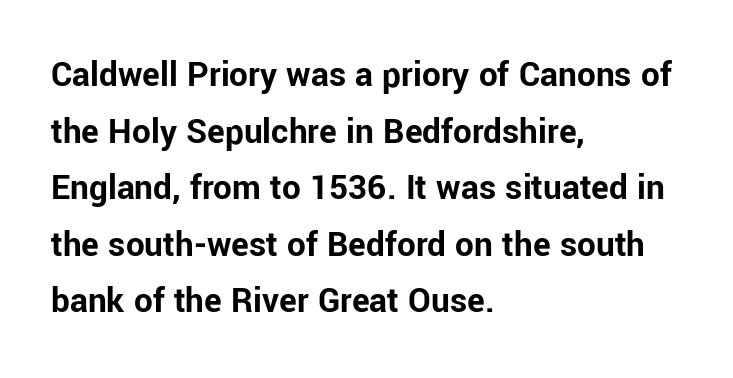
{"serif": "no", "italic": "no", "bold": "yes", "weight": "bold", "width": "normal", "stroke_contrast": "low", "x_height": "medium", "monospaced": "no", "underline": "no", "align": "left", "line_spacing": "normal", "line_spacing_ratio": 1.53, "letter_spacing": "normal", "letter_spacing_em": 0.0, "glyph_px": 37}
